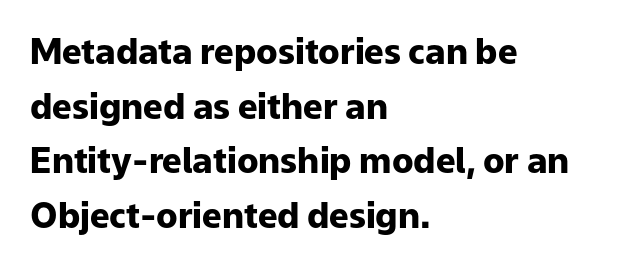
The image shows 35 px heavy sans-serif type, upright; set left-aligned, normal line spacing (1.56x), normal letter spacing, not underlined; low stroke contrast and a medium x-height.
